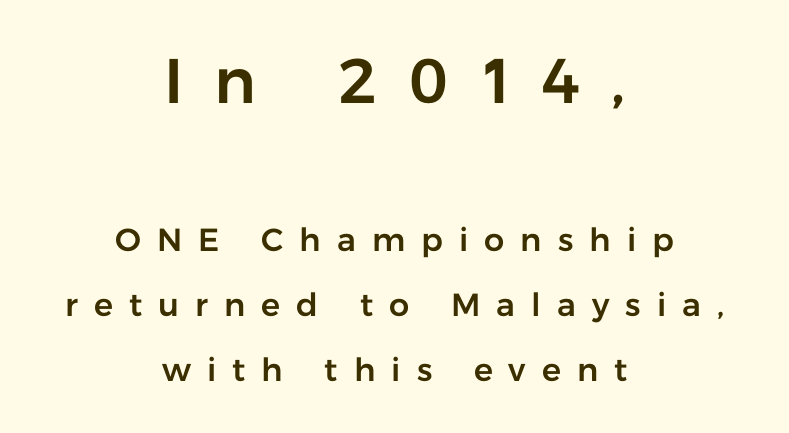
{"serif": "no", "italic": "no", "width": "normal", "stroke_contrast": "low", "x_height": "medium", "monospaced": "no", "underline": "no", "align": "center", "line_spacing": "loose", "line_spacing_ratio": 2.03, "letter_spacing": "wide", "letter_spacing_em": 0.5, "larger_block": "first", "size_ratio": 1.97, "glyph_px": 63}
